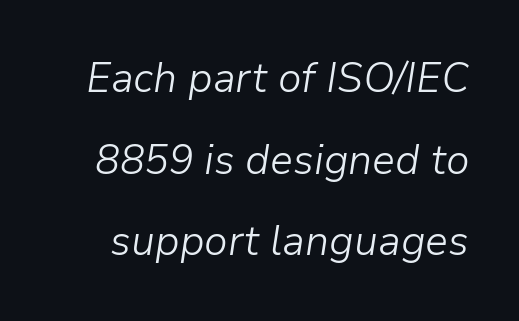
{"italic": "yes", "lean": "right", "slant_degrees": 9, "bold": "no", "weight": "light", "width": "normal", "stroke_contrast": "low", "x_height": "medium", "monospaced": "no", "underline": "no", "line_spacing": "loose", "line_spacing_ratio": 1.99, "letter_spacing": "normal", "letter_spacing_em": 0.0, "glyph_px": 41}
